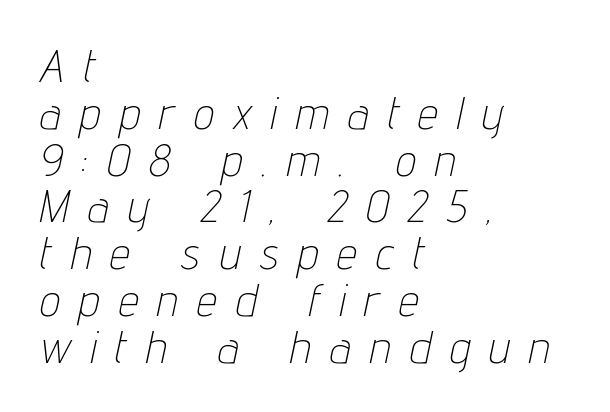
The face used here is proportionally spaced, like ordinary book or web type. The glyphs look as if they've been sheared to an angle. Is there much room between lines? No — they nearly touch. In terms of letterspacing, this is a distinctly airy, spread setting. This rendering uses left alignment, leaving the right contour irregular.
